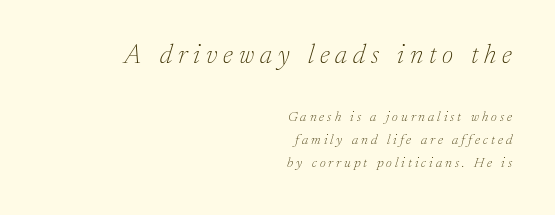
{"italic": "yes", "lean": "right", "slant_degrees": 17, "bold": "no", "underline": "no", "align": "right", "line_spacing": "normal", "line_spacing_ratio": 1.67, "letter_spacing": "wide", "letter_spacing_em": 0.22, "larger_block": "first", "size_ratio": 1.93, "glyph_px": 27}
